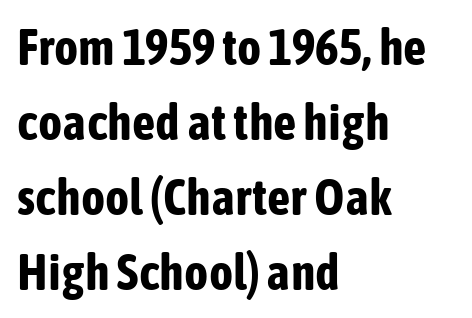
{"serif": "no", "italic": "no", "bold": "yes", "weight": "bold", "width": "condensed", "stroke_contrast": "low", "x_height": "medium", "monospaced": "no", "underline": "no", "align": "left", "line_spacing": "normal", "line_spacing_ratio": 1.47, "letter_spacing": "normal", "letter_spacing_em": 0.0, "glyph_px": 51}
